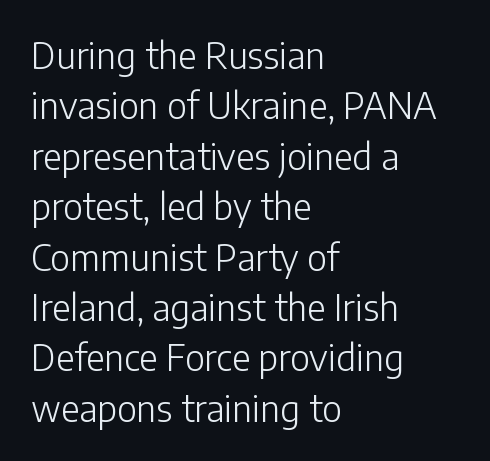
Q: Is the text bold? A: No.
Q: Is the text italic (slanted)? A: No, it is upright.
Q: Is the typeface a serif or a sans-serif typeface? A: Sans-serif.
Q: Is the text underlined? A: No.
Q: How is the paragraph aligned? A: Left-aligned.
Q: Is the spacing between letters normal or unusually wide? A: Normal.
Q: Is the spacing between lines tight, normal or loose? A: Normal.
Q: Width (condensed, normal, or wide)? A: Normal.
Q: Stroke contrast? A: Low.
Q: x-height? A: Medium.
Q: Monospaced? A: No.
